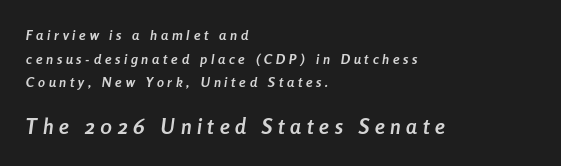
Q: Is the text bold? A: Yes.
Q: Is the text italic (slanted)? A: Yes, it leans right by about 8 degrees.
Q: Is the text underlined? A: No.
Q: How is the paragraph aligned? A: Left-aligned.
Q: Is the spacing between letters normal or unusually wide? A: Unusually wide.
Q: Is the spacing between lines tight, normal or loose? A: Normal.
Q: Which block of text is set in a larger size, the first (top) or the second (bottom)? A: The second (bottom) one.
